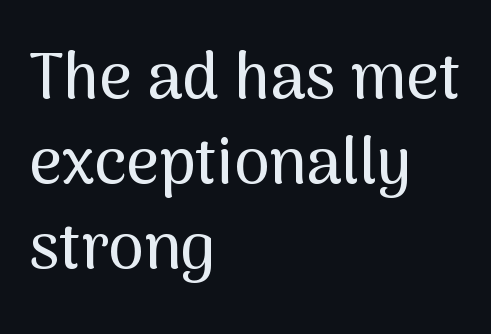
Q: Is the text italic (slanted)? A: No, it is upright.
Q: Is the typeface a serif or a sans-serif typeface? A: Sans-serif.
Q: Is the text underlined? A: No.
Q: How is the paragraph aligned? A: Left-aligned.
Q: Is the spacing between letters normal or unusually wide? A: Normal.
Q: Is the spacing between lines tight, normal or loose? A: Normal.
Q: Width (condensed, normal, or wide)? A: Normal.
Q: Stroke contrast? A: Medium.
Q: x-height? A: Medium.
Q: Monospaced? A: No.
